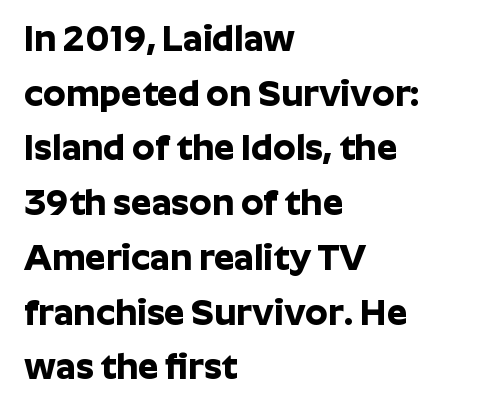
A student would call this left alignment; a typographer would say flush left, rag right. This sample has the flowing, uneven cadence of proportional lettering. The leading is moderate, giving the passage an even texture. The passage shown has conventional tracking throughout. Rendered with straight, roman letterforms.
